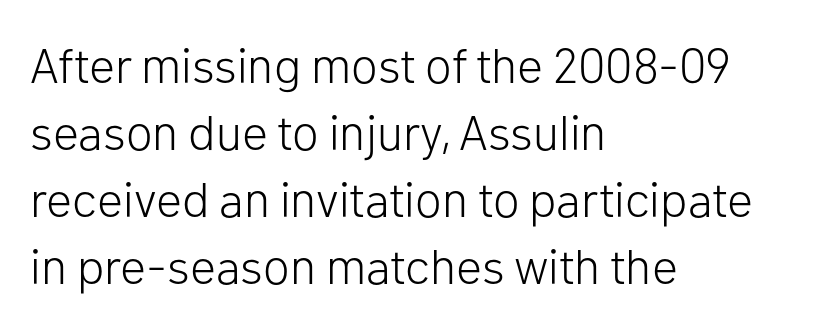
The image shows 49 px light sans-serif type, upright; set left-aligned, normal line spacing (1.37x), normal letter spacing, not underlined; low stroke contrast and a medium x-height.
